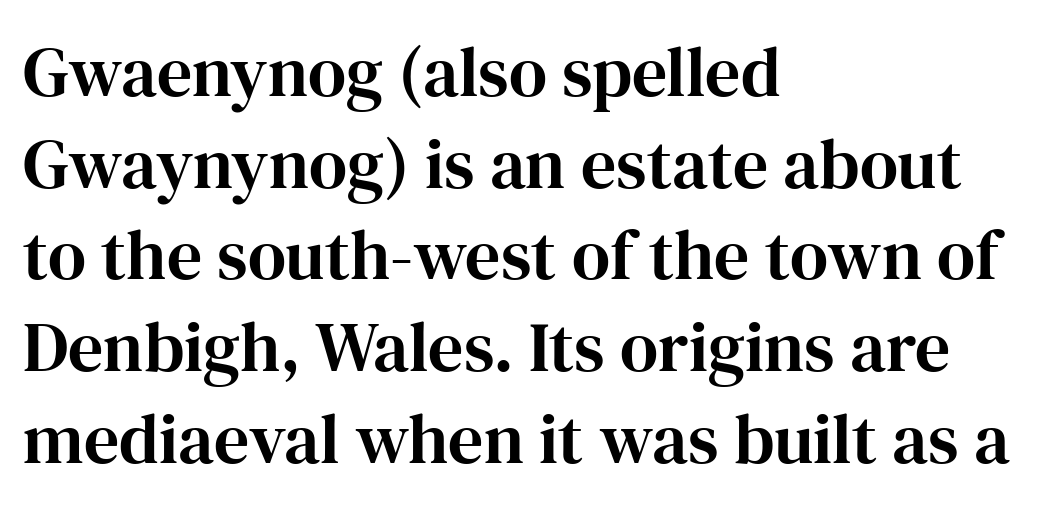
{"serif": "yes", "italic": "no", "width": "normal", "stroke_contrast": "high", "x_height": "medium", "monospaced": "no", "underline": "no", "align": "left", "line_spacing": "normal", "line_spacing_ratio": 1.31, "letter_spacing": "normal", "letter_spacing_em": 0.0, "glyph_px": 70}
